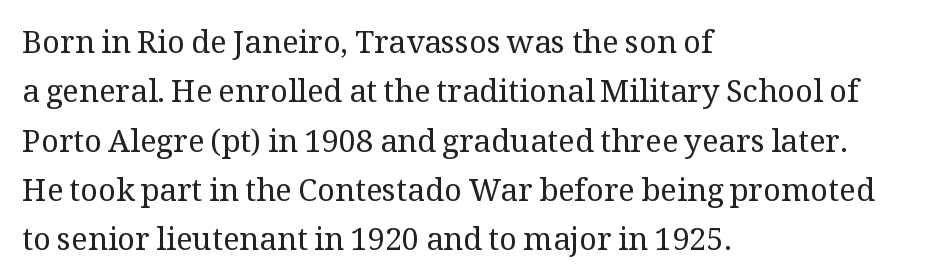
Regarding serifs, this sample has them. These lines are rendered in a variable-pitch font. The lines in this sample share a left origin and differ only in where they stop. Weight: regular or lighter. Regarding leading, the lines here are spaced in the standard way.
